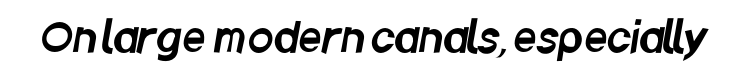
Q: Is the typeface a serif or a sans-serif typeface? A: Sans-serif.
Q: Is the text underlined? A: No.
Q: Is the spacing between letters normal or unusually wide? A: Normal.
Q: Width (condensed, normal, or wide)? A: Condensed.
Q: Stroke contrast? A: Low.
Q: x-height? A: Large.
Q: Monospaced? A: No.
